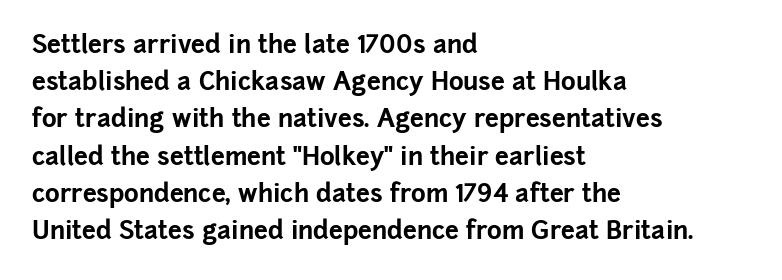
The image shows 25 px bold type, upright; set left-aligned, normal line spacing (1.49x), normal letter spacing, not underlined.
